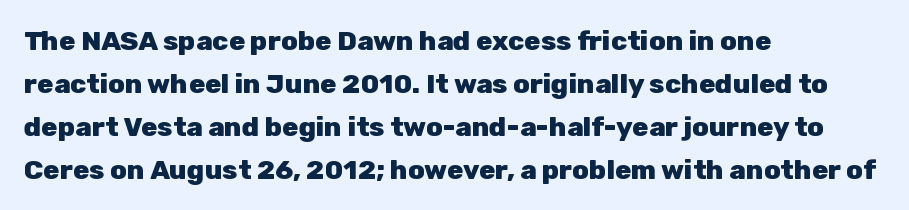
Q: Is the text bold? A: Yes.
Q: Is the text italic (slanted)? A: No, it is upright.
Q: Is the text underlined? A: No.
Q: How is the paragraph aligned? A: Left-aligned.
Q: Is the spacing between letters normal or unusually wide? A: Normal.
Q: Is the spacing between lines tight, normal or loose? A: Normal.
